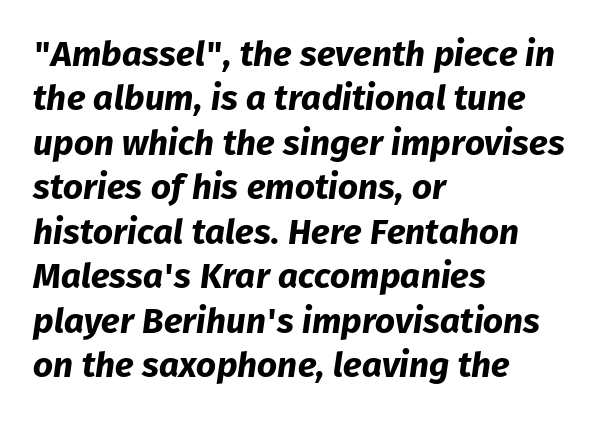
The image shows 35 px bold type, italic (leaning right); set left-aligned, normal line spacing (1.27x), normal letter spacing, not underlined; low stroke contrast and a medium x-height.
